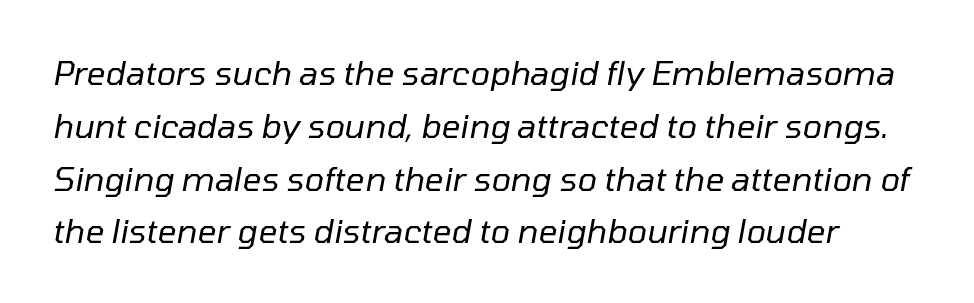
{"italic": "yes", "lean": "right", "slant_degrees": 10, "bold": "no", "weight": "regular", "width": "normal", "stroke_contrast": "low", "x_height": "medium", "monospaced": "no", "underline": "no", "line_spacing": "normal", "line_spacing_ratio": 1.6, "letter_spacing": "normal", "letter_spacing_em": 0.0, "glyph_px": 33}
